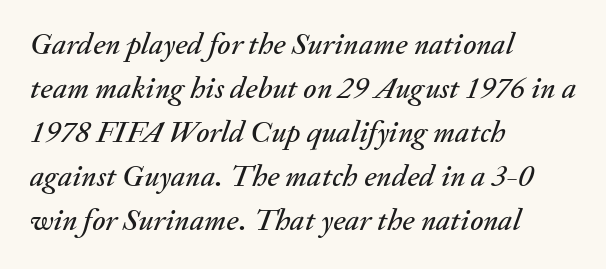
Q: Is the text italic (slanted)? A: Yes, it leans right by about 20 degrees.
Q: Is the text underlined? A: No.
Q: How is the paragraph aligned? A: Left-aligned.
Q: Is the spacing between letters normal or unusually wide? A: Normal.
Q: Is the spacing between lines tight, normal or loose? A: Normal.
Q: Width (condensed, normal, or wide)? A: Normal.
Q: Stroke contrast? A: Medium.
Q: x-height? A: Small.
Q: Monospaced? A: No.
